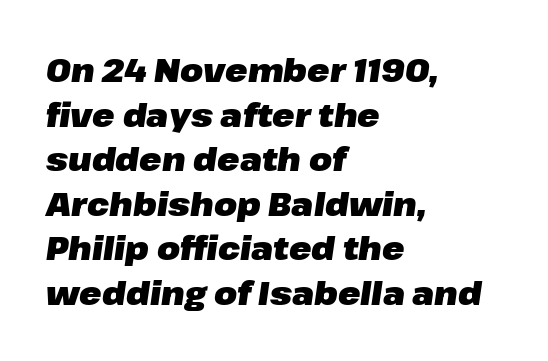
Note the varied advance widths — an 'i' is clearly narrower than an 'm'. Is the letter spacing exaggerated? No — it looks like the ordinary default. A classic flush-left, rag-right setting is used for this passage. Does the lettering tilt? It does — this is italic. Normally led — the rows are evenly, conventionally spaced. Typesetter's note: full bold, strokes at maximum text heaviness.
